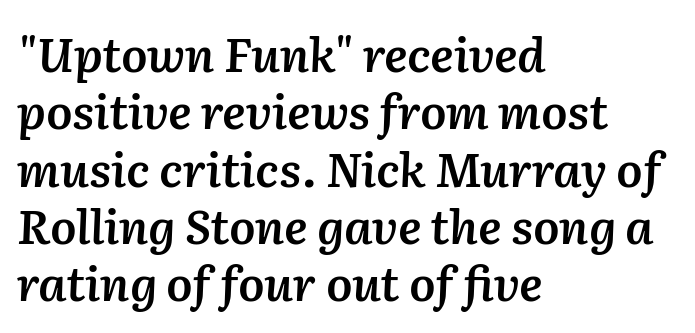
Here the glyphs are tracked normally, forming tight word shapes. Spacing verdict: proportional, widths tailored to each character. Descender tails drop into unmarked territory. Stroke thickness is moderately raised; the sample reads as semibold. Compared with a centered layout, this one pins lines to the left instead. An italicized treatment has been applied to the whole sample.
